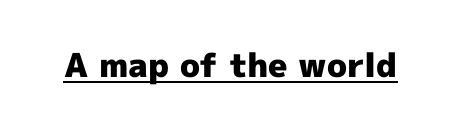
{"serif": "no", "italic": "no", "bold": "yes", "weight": "heavy", "width": "normal", "x_height": "medium", "monospaced": "no", "underline": "yes", "letter_spacing": "normal", "letter_spacing_em": 0.0, "glyph_px": 33}
